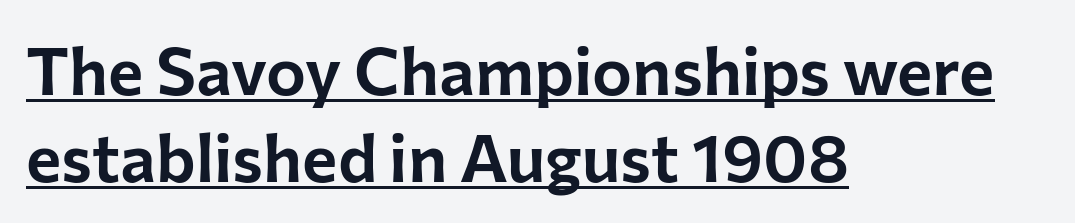
{"serif": "no", "italic": "no", "width": "normal", "stroke_contrast": "low", "x_height": "medium", "monospaced": "no", "underline": "yes", "align": "left", "line_spacing": "normal", "line_spacing_ratio": 1.3, "letter_spacing": "normal", "letter_spacing_em": 0.0, "glyph_px": 67}
